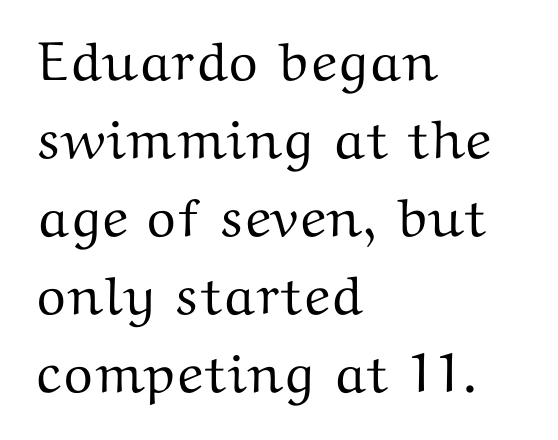
Is the block centered? No — it sits flush against the left margin. Bare-footed words on every line. Ordinary non-slanted type is in use. Old-style or modern, the face here clearly has serifs. A typesetter would call this leading conventional body-copy spacing.
